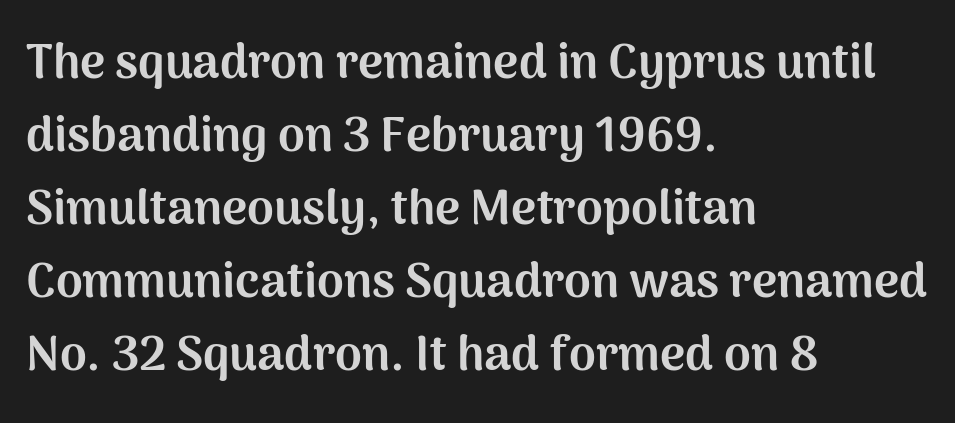
The image shows 48 px bold sans-serif type, upright; set left-aligned, normal line spacing (1.52x), normal letter spacing, not underlined; medium stroke contrast and a medium x-height.
